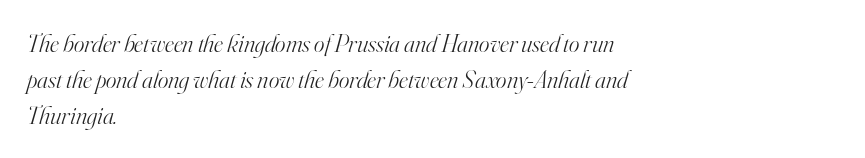
{"italic": "yes", "lean": "right", "slant_degrees": 16, "bold": "no", "underline": "no", "align": "left", "line_spacing": "normal", "line_spacing_ratio": 1.44, "letter_spacing": "normal", "letter_spacing_em": 0.0, "glyph_px": 25}
